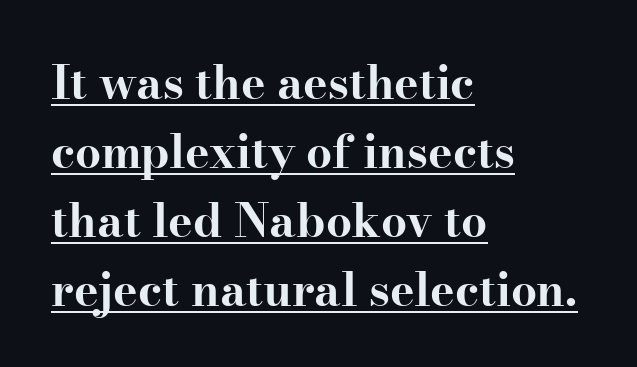
The paragraph has a hard left edge and a soft right edge. Each line of the rendering has a horizontal stroke beneath the glyphs. Line spacing here is normal. This rendering leaves character spacing at its baseline value. Unlike italic type, these characters show no tilt at all.
